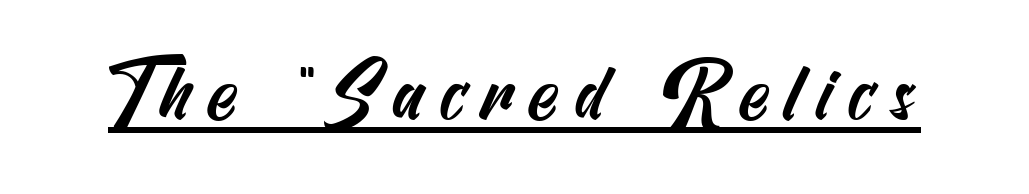
Does a line run under the words? Yes, clearly. Does the type have serifs? No, each stem ends abruptly.
